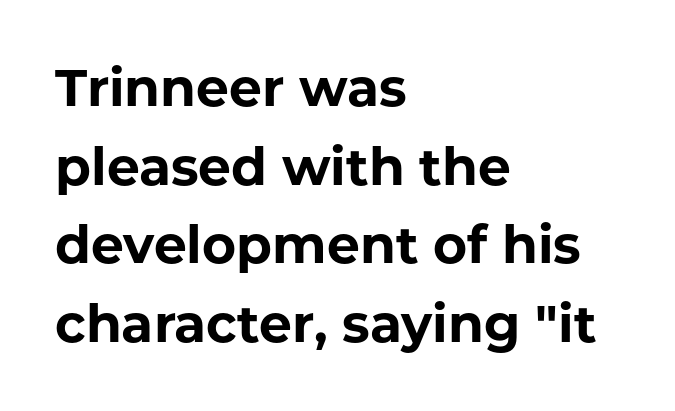
{"serif": "no", "italic": "no", "bold": "yes", "weight": "bold", "width": "normal", "stroke_contrast": "low", "x_height": "medium", "monospaced": "no", "underline": "no", "align": "left", "line_spacing": "normal", "line_spacing_ratio": 1.51, "letter_spacing": "normal", "letter_spacing_em": 0.0, "glyph_px": 52}
